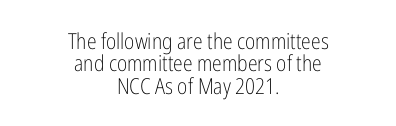
{"italic": "no", "bold": "no", "underline": "no", "align": "center", "line_spacing": "tight", "line_spacing_ratio": 1.02, "letter_spacing": "normal", "letter_spacing_em": 0.0, "glyph_px": 22}
